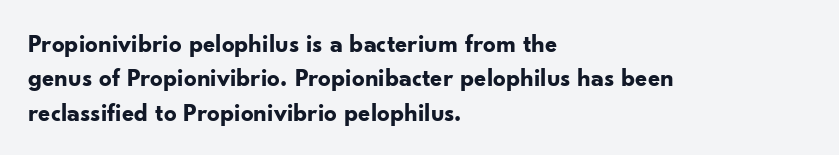
Plain, unruled lines of type. Italic: no, the glyphs are upright roman. The face used here has the dense, thick strokes of a bold. Compared with typical paragraphs, the rows here are spaced about the same. The paragraph has a hard left edge and a soft right edge. Here the glyphs are tracked normally, forming tight word shapes.
